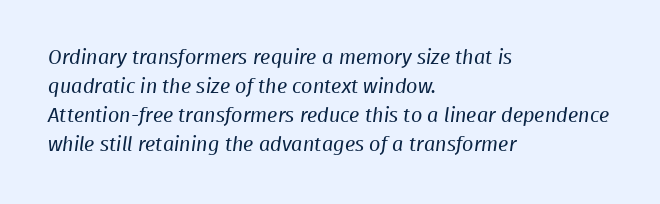
Q: Is the text bold? A: No.
Q: Is the text underlined? A: No.
Q: How is the paragraph aligned? A: Left-aligned.
Q: Is the spacing between letters normal or unusually wide? A: Normal.
Q: Is the spacing between lines tight, normal or loose? A: Normal.
